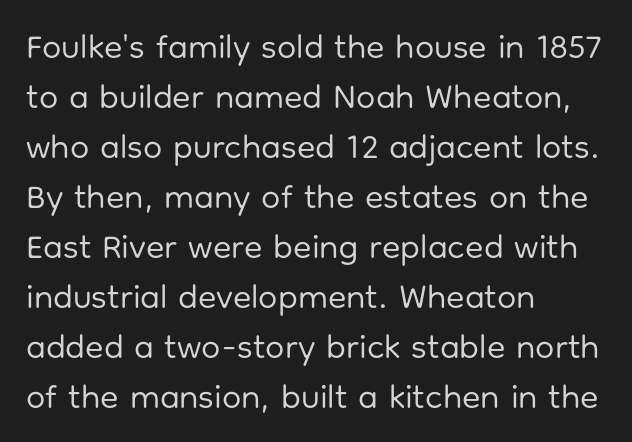
Q: Is the text bold? A: No.
Q: Is the text italic (slanted)? A: No, it is upright.
Q: Is the typeface a serif or a sans-serif typeface? A: Sans-serif.
Q: Is the text underlined? A: No.
Q: How is the paragraph aligned? A: Left-aligned.
Q: Is the spacing between letters normal or unusually wide? A: Normal.
Q: Is the spacing between lines tight, normal or loose? A: Normal.
Q: Width (condensed, normal, or wide)? A: Normal.
Q: Stroke contrast? A: Low.
Q: x-height? A: Medium.
Q: Monospaced? A: No.
